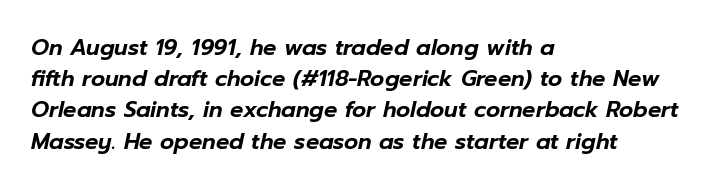
Left-aligned paragraph, ragged on the right. Nobody touched the tracking dial on this one. Each new line begins a customary step beneath the previous one. The passage shown leans; its letterforms are oblique. Descender tails drop into unmarked territory.
